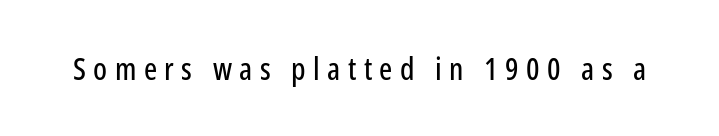
This sample uses an upright cut, with every glyph sitting square on the baseline. Typographically, this falls in the sans-serif category. Proportional: the letters do not fall into vertical columns. Spacing between characters has been opened up far beyond the box default. Bare-footed words on every line.
